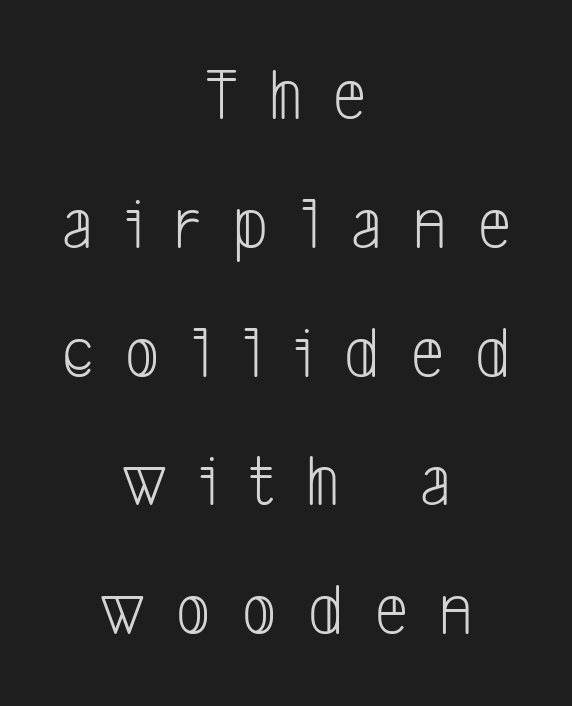
{"serif": "no", "bold": "no", "weight": "light", "width": "condensed", "stroke_contrast": "low", "x_height": "medium", "monospaced": "no", "underline": "no", "align": "center", "line_spacing_ratio": 1.74, "letter_spacing": "wide", "letter_spacing_em": 0.43, "glyph_px": 74}
